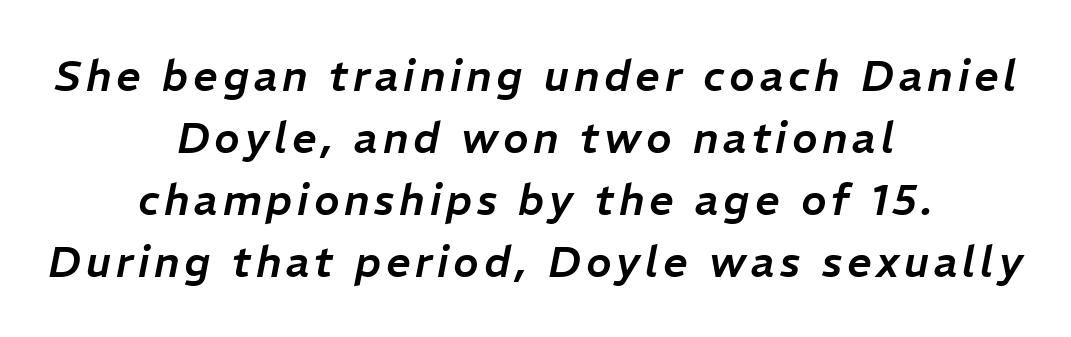
Is the type slanted? Yes — the strokes lean at a clear angle. Summary of vertical rhythm: regular, with standard interline spacing. Only glyphs here, with clear space below each row. Visually the block forms a symmetrical silhouette, jagged on both flanks. The passage shown is typed in a proportional face where columns would drift.
